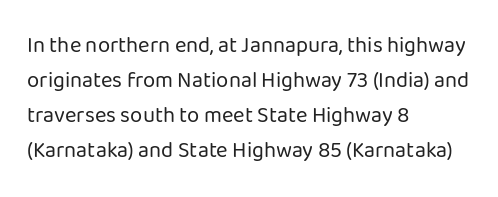
{"italic": "no", "bold": "no", "underline": "no", "align": "left", "line_spacing": "normal", "line_spacing_ratio": 1.59, "letter_spacing": "normal", "letter_spacing_em": 0.0, "glyph_px": 22}
